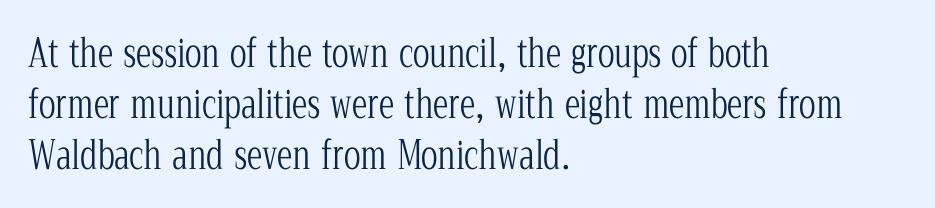
The image shows 39 px light, condensed serif type, upright; set left-aligned, normal line spacing (1.31x), normal letter spacing, not underlined; low stroke contrast and a medium x-height.
